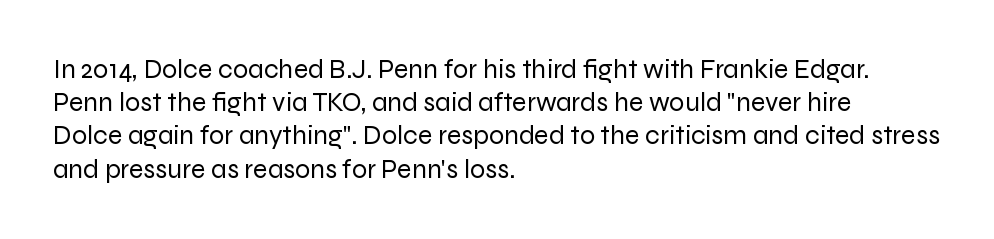
Q: Is the text bold? A: No.
Q: Is the text italic (slanted)? A: No, it is upright.
Q: Is the text underlined? A: No.
Q: How is the paragraph aligned? A: Left-aligned.
Q: Is the spacing between letters normal or unusually wide? A: Normal.
